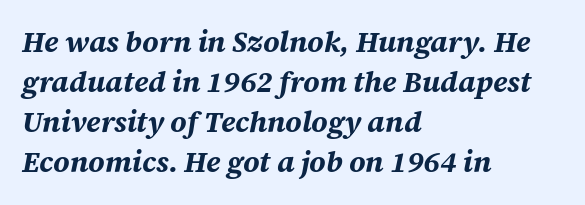
Q: Is the text bold? A: Yes.
Q: Is the text italic (slanted)? A: Yes, it leans right by about 12 degrees.
Q: Is the text underlined? A: No.
Q: How is the paragraph aligned? A: Left-aligned.
Q: Is the spacing between letters normal or unusually wide? A: Normal.
Q: Is the spacing between lines tight, normal or loose? A: Normal.
Q: Width (condensed, normal, or wide)? A: Normal.
Q: Stroke contrast? A: Medium.
Q: x-height? A: Large.
Q: Monospaced? A: No.
